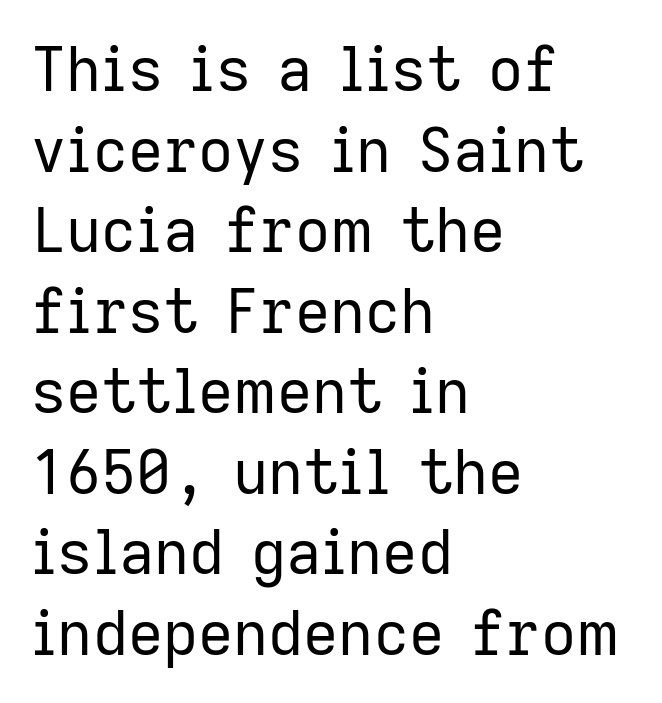
Looks like regular typesetting: each glyph gets only the width it needs. Caption: standard tracking, unaltered. Line spacing here is normal. Caption: multi-line text, flush left, ragged right. The face looks like a standard text weight, possibly lighter. Examine the stroke ends and you'll find no serifs.
